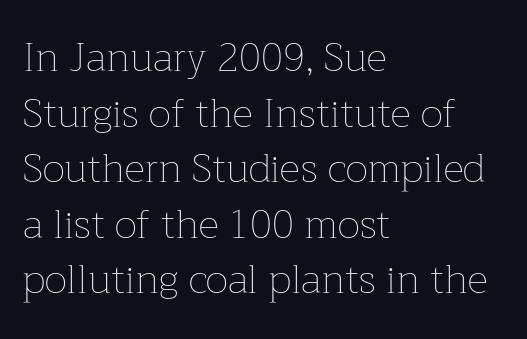
{"italic": "no", "bold": "no", "weight": "thin", "width": "normal", "stroke_contrast": "low", "x_height": "medium", "monospaced": "no", "underline": "no", "align": "left", "line_spacing": "normal", "line_spacing_ratio": 1.39, "letter_spacing": "normal", "letter_spacing_em": 0.0, "glyph_px": 40}
